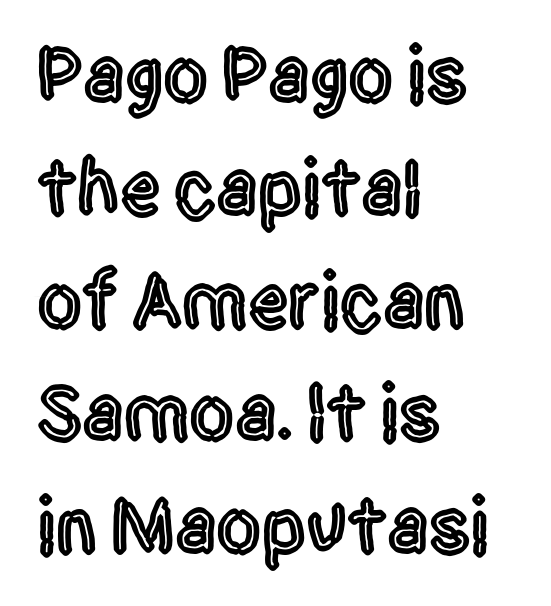
Q: Is the text italic (slanted)? A: No, it is upright.
Q: Is the typeface a serif or a sans-serif typeface? A: Sans-serif.
Q: Is the text underlined? A: No.
Q: How is the paragraph aligned? A: Left-aligned.
Q: Is the spacing between letters normal or unusually wide? A: Normal.
Q: Is the spacing between lines tight, normal or loose? A: Normal.
Q: Width (condensed, normal, or wide)? A: Condensed.
Q: x-height? A: Large.
Q: Monospaced? A: No.
